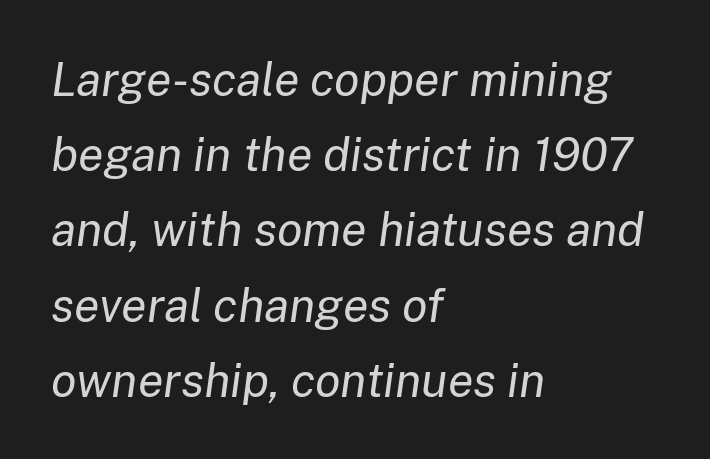
Q: Is the text bold? A: No.
Q: Is the text italic (slanted)? A: Yes, it leans right by about 8 degrees.
Q: Is the text underlined? A: No.
Q: How is the paragraph aligned? A: Left-aligned.
Q: Is the spacing between letters normal or unusually wide? A: Normal.
Q: Is the spacing between lines tight, normal or loose? A: Normal.
Q: Width (condensed, normal, or wide)? A: Normal.
Q: Stroke contrast? A: Low.
Q: x-height? A: Medium.
Q: Monospaced? A: No.
